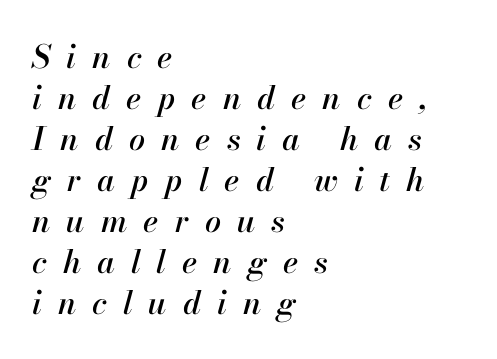
The image shows 32 px text type, italic (leaning right); set left-aligned, normal line spacing (1.28x), unusually wide letter spacing (+0.5 em), not underlined; high stroke contrast and a small x-height.
